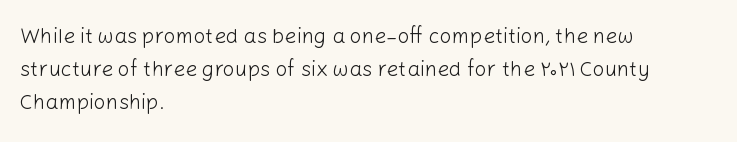
Q: Is the text bold? A: No.
Q: Is the text italic (slanted)? A: No, it is upright.
Q: Is the text underlined? A: No.
Q: How is the paragraph aligned? A: Left-aligned.
Q: Is the spacing between letters normal or unusually wide? A: Normal.
Q: Is the spacing between lines tight, normal or loose? A: Normal.
